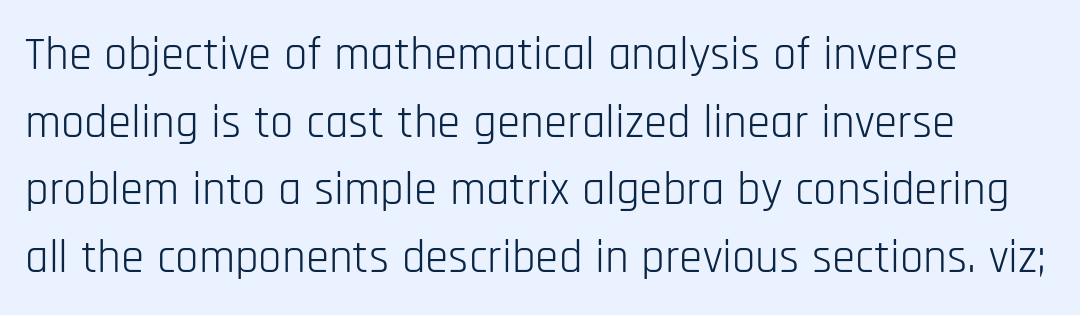
One glance says typical: line gaps are just what's usual. Stem width sits at or under what a default text font uses. How are the letters spaced? Ordinarily, with no added tracking. These lines are composed in type without serifs. Think of a printed novel: that variable character pitch is what you see here. Do the letters lean? They stand straight.
